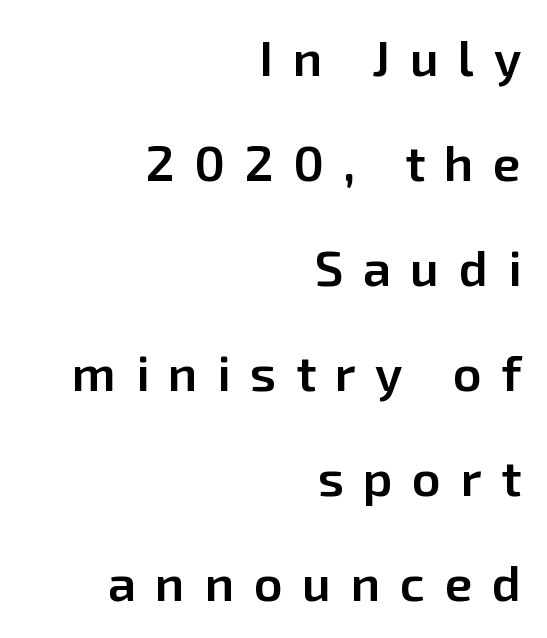
Q: Is the text bold? A: Semi-bold.
Q: Is the text italic (slanted)? A: No, it is upright.
Q: Is the typeface a serif or a sans-serif typeface? A: Sans-serif.
Q: Is the text underlined? A: No.
Q: How is the paragraph aligned? A: Right-aligned.
Q: Is the spacing between letters normal or unusually wide? A: Unusually wide.
Q: Is the spacing between lines tight, normal or loose? A: Loose.
Q: Width (condensed, normal, or wide)? A: Normal.
Q: Stroke contrast? A: Low.
Q: x-height? A: Medium.
Q: Monospaced? A: No.
